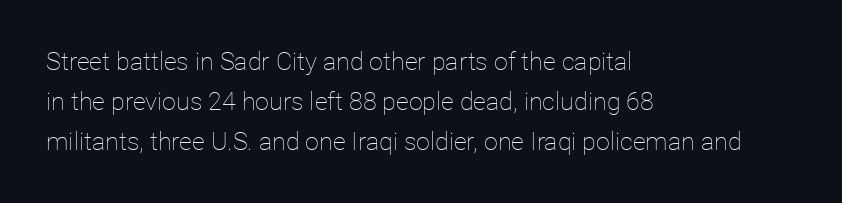
Q: Is the text bold? A: No.
Q: Is the text italic (slanted)? A: No, it is upright.
Q: Is the text underlined? A: No.
Q: How is the paragraph aligned? A: Left-aligned.
Q: Is the spacing between letters normal or unusually wide? A: Normal.
Q: Is the spacing between lines tight, normal or loose? A: Normal.
